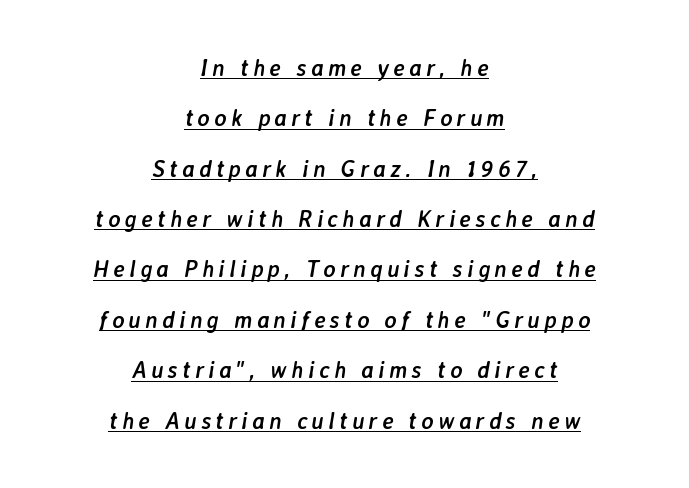
Q: Is the text bold? A: Yes.
Q: Is the text italic (slanted)? A: Yes, it leans right by about 7 degrees.
Q: Is the text underlined? A: Yes.
Q: How is the paragraph aligned? A: Centered.
Q: Is the spacing between lines tight, normal or loose? A: Loose.
